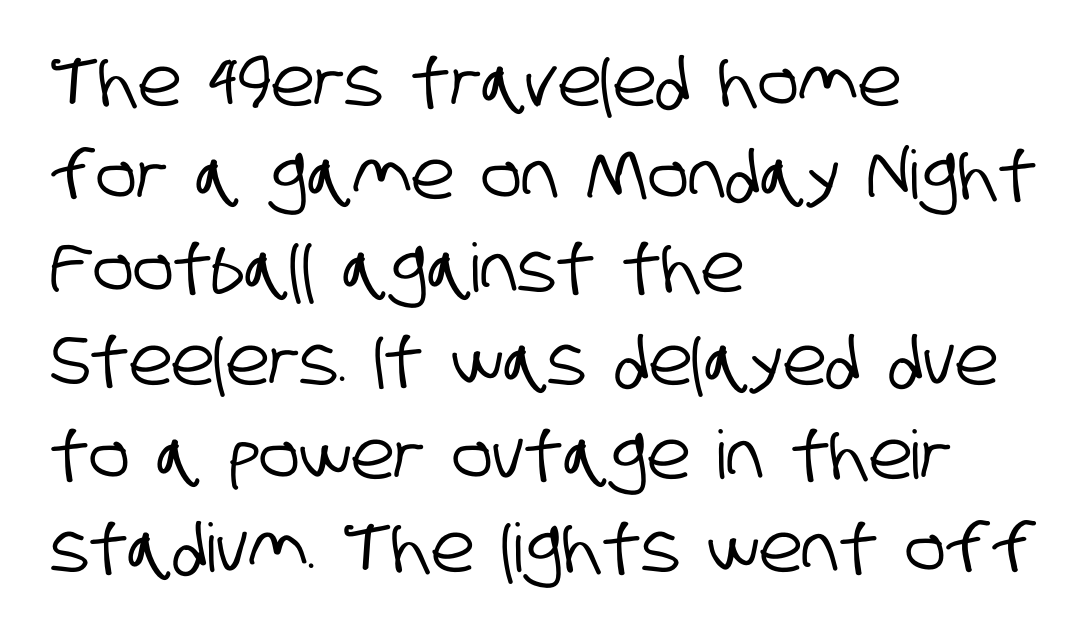
{"serif": "no", "width": "condensed", "stroke_contrast": "low", "x_height": "large", "monospaced": "no", "underline": "no", "align": "left", "line_spacing": "normal", "line_spacing_ratio": 1.39, "letter_spacing": "normal", "letter_spacing_em": 0.0, "glyph_px": 67}
